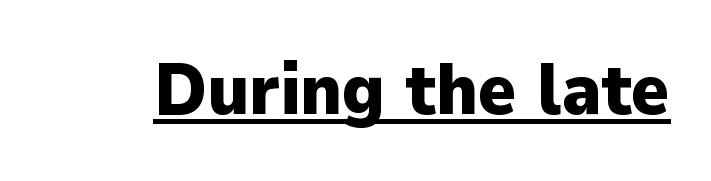
Q: Is the text bold? A: Yes.
Q: Is the text italic (slanted)? A: No, it is upright.
Q: Is the typeface a serif or a sans-serif typeface? A: Sans-serif.
Q: Is the text underlined? A: Yes.
Q: Is the spacing between letters normal or unusually wide? A: Normal.
Q: Width (condensed, normal, or wide)? A: Normal.
Q: Stroke contrast? A: Low.
Q: x-height? A: Medium.
Q: Monospaced? A: No.
